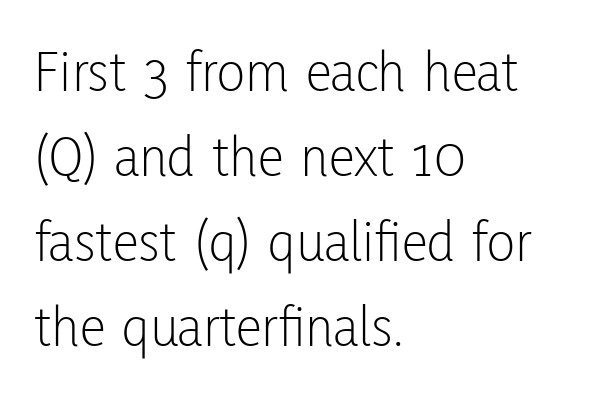
{"serif": "no", "italic": "no", "bold": "no", "weight": "light", "width": "condensed", "stroke_contrast": "low", "x_height": "medium", "monospaced": "no", "underline": "no", "align": "left", "line_spacing": "normal", "line_spacing_ratio": 1.44, "letter_spacing": "normal", "letter_spacing_em": 0.0, "glyph_px": 59}
